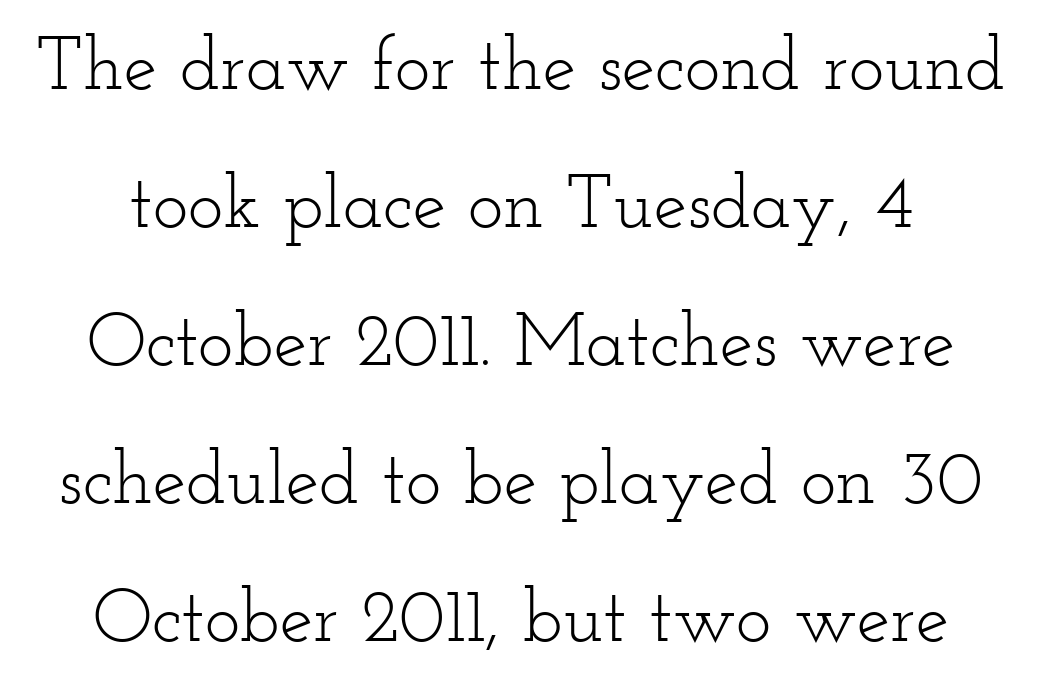
The image shows 75 px light, wide serif type, upright; set line spacing 1.84x, normal letter spacing, not underlined; low stroke contrast and a small x-height.
